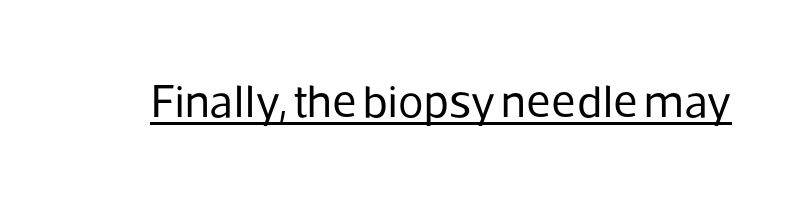
{"serif": "no", "italic": "no", "bold": "no", "weight": "regular", "width": "normal", "stroke_contrast": "low", "x_height": "medium", "monospaced": "no", "underline": "yes", "letter_spacing": "normal", "letter_spacing_em": 0.0, "glyph_px": 47}
